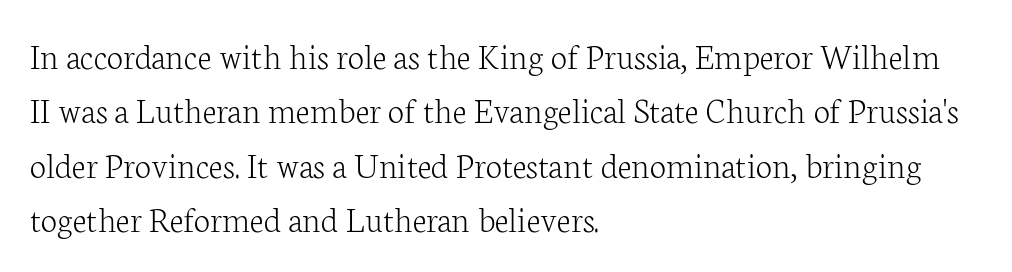
This is not heavy type; no bold has been used. The passage is arranged the way most books set body copy — flush left. Looks like regular typesetting: each glyph gets only the width it needs. The tracking reads as untouched default to a designer's eye. I'd call this a serif setting — the letters wear small feet. Successive baselines arrive at the customary interval.
